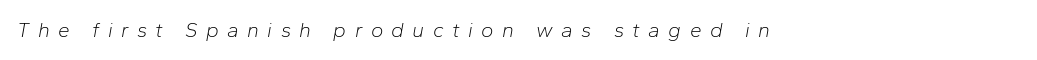
Q: Is the text bold? A: No.
Q: Is the text italic (slanted)? A: Yes, it leans right by about 10 degrees.
Q: Is the text underlined? A: No.
Q: Is the spacing between letters normal or unusually wide? A: Unusually wide.
